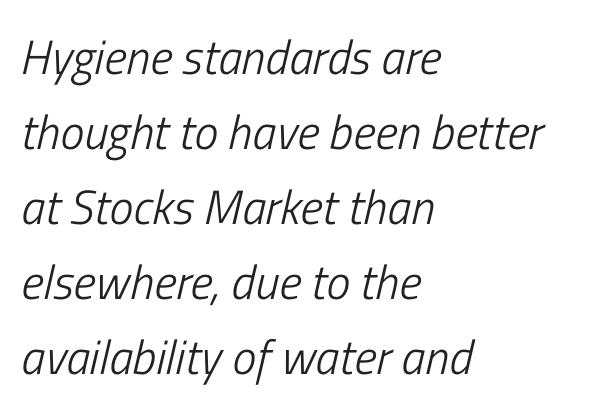
{"italic": "yes", "lean": "right", "slant_degrees": 13, "bold": "no", "weight": "light", "width": "condensed", "stroke_contrast": "low", "x_height": "medium", "monospaced": "no", "underline": "no", "align": "left", "line_spacing": "normal", "line_spacing_ratio": 1.56, "letter_spacing": "normal", "letter_spacing_em": 0.0, "glyph_px": 48}
